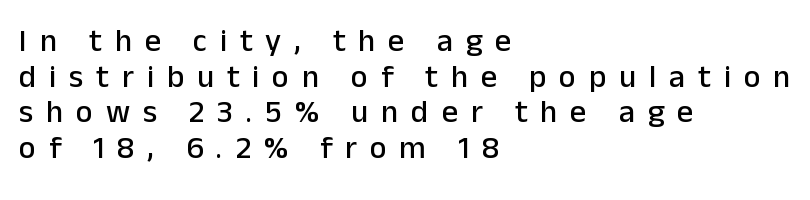
The image shows 32 px sans-serif type, upright; set left-aligned, tight line spacing (1.11x), unusually wide letter spacing (+0.4 em), not underlined; low stroke contrast and a medium x-height.
